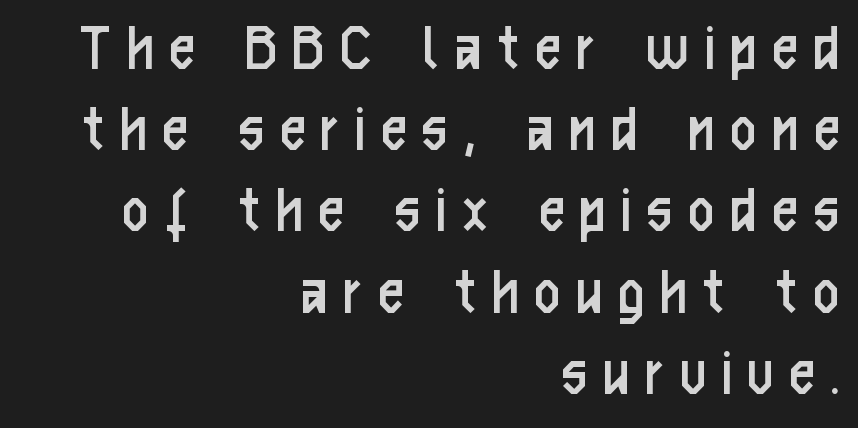
Q: Is the text bold? A: No.
Q: Is the text italic (slanted)? A: No, it is upright.
Q: Is the typeface a serif or a sans-serif typeface? A: Sans-serif.
Q: Is the text underlined? A: No.
Q: How is the paragraph aligned? A: Right-aligned.
Q: Is the spacing between letters normal or unusually wide? A: Unusually wide.
Q: Width (condensed, normal, or wide)? A: Condensed.
Q: Stroke contrast? A: Low.
Q: x-height? A: Medium.
Q: Monospaced? A: No.
